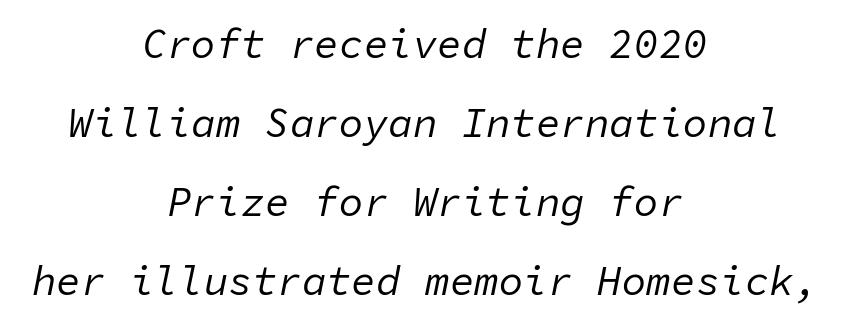
{"italic": "yes", "lean": "right", "slant_degrees": 11, "bold": "no", "weight": "regular", "width": "normal", "stroke_contrast": "low", "x_height": "medium", "monospaced": "yes", "underline": "no", "align": "center", "line_spacing": "loose", "line_spacing_ratio": 1.93, "letter_spacing": "normal", "letter_spacing_em": 0.0, "glyph_px": 41}
